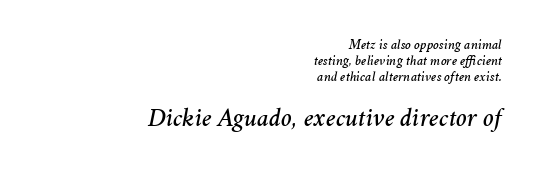
Q: Is the text italic (slanted)? A: Yes, it leans right by about 11 degrees.
Q: Is the text underlined? A: No.
Q: How is the paragraph aligned? A: Right-aligned.
Q: Is the spacing between letters normal or unusually wide? A: Normal.
Q: Is the spacing between lines tight, normal or loose? A: Tight.
Q: Which block of text is set in a larger size, the first (top) or the second (bottom)? A: The second (bottom) one.
